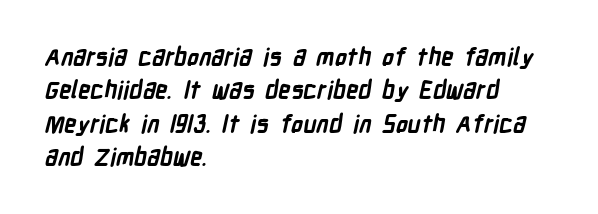
The ragged edge is on the right, which tells us the setting is flush left. Words appear dense and cohesive because spacing is normal. Honestly, there is no underline to notice here at all. Honestly, the row spacing looks completely unremarkable. These words are printed bold, with thick strokes throughout.
